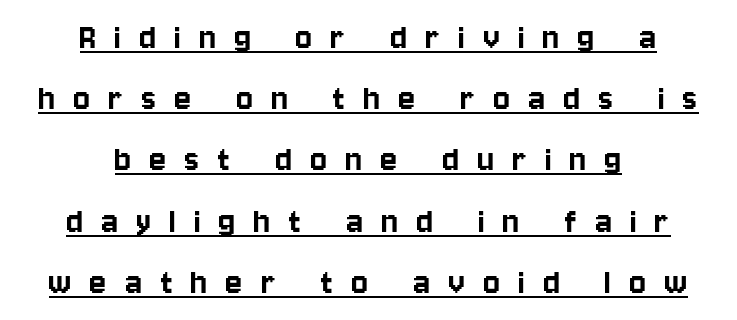
{"serif": "no", "italic": "no", "width": "condensed", "stroke_contrast": "low", "x_height": "large", "monospaced": "no", "underline": "yes", "align": "center", "line_spacing": "normal", "line_spacing_ratio": 1.57, "letter_spacing": "wide", "letter_spacing_em": 0.47, "glyph_px": 39}
